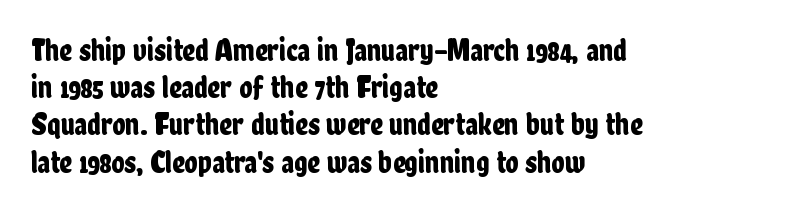
The image shows 31 px condensed sans-serif type, upright; set left-aligned, line spacing 1.2x, normal letter spacing, not underlined; low stroke contrast and a medium x-height.
